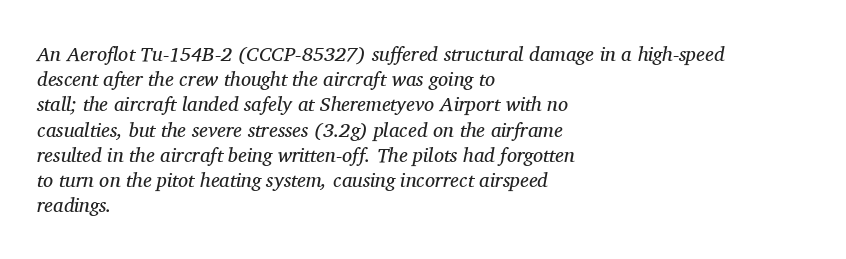
Notice how the passage keeps a crisp vertical edge on the left only. Horizontal bands of white between lines are of average thickness. Bare-footed words on every line. Observe the lean: these are italic letterforms.
